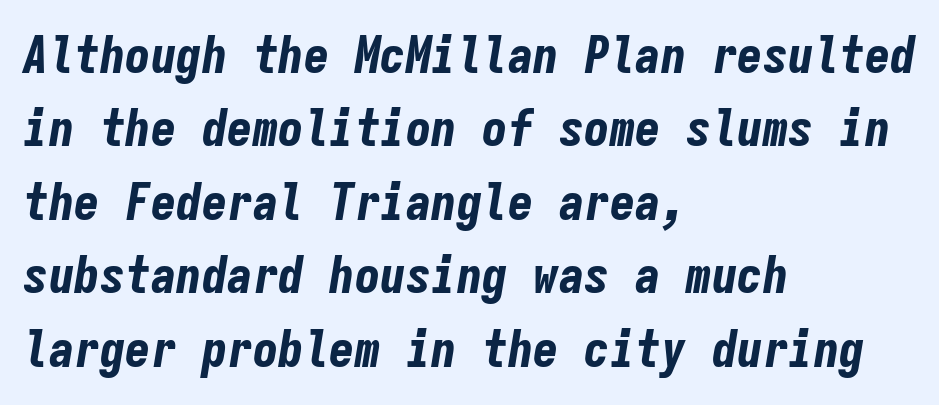
Q: Is the text bold? A: Yes.
Q: Is the text italic (slanted)? A: Yes, it leans right by about 9 degrees.
Q: Is the text underlined? A: No.
Q: How is the paragraph aligned? A: Left-aligned.
Q: Is the spacing between letters normal or unusually wide? A: Normal.
Q: Is the spacing between lines tight, normal or loose? A: Normal.
Q: Width (condensed, normal, or wide)? A: Condensed.
Q: Stroke contrast? A: Low.
Q: x-height? A: Medium.
Q: Monospaced? A: Yes.
